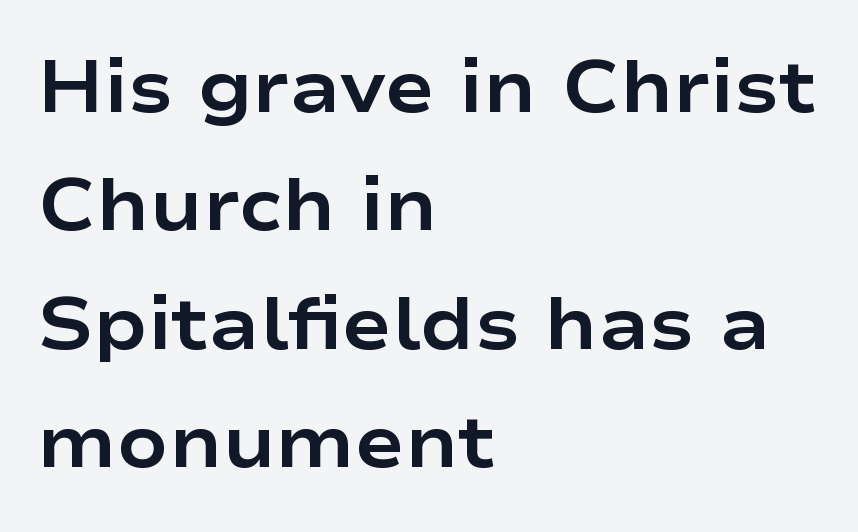
{"serif": "no", "italic": "no", "bold": "yes", "weight": "bold", "width": "wide", "stroke_contrast": "low", "x_height": "medium", "monospaced": "no", "underline": "no", "align": "left", "line_spacing": "normal", "line_spacing_ratio": 1.6, "letter_spacing": "normal", "letter_spacing_em": 0.0, "glyph_px": 74}
